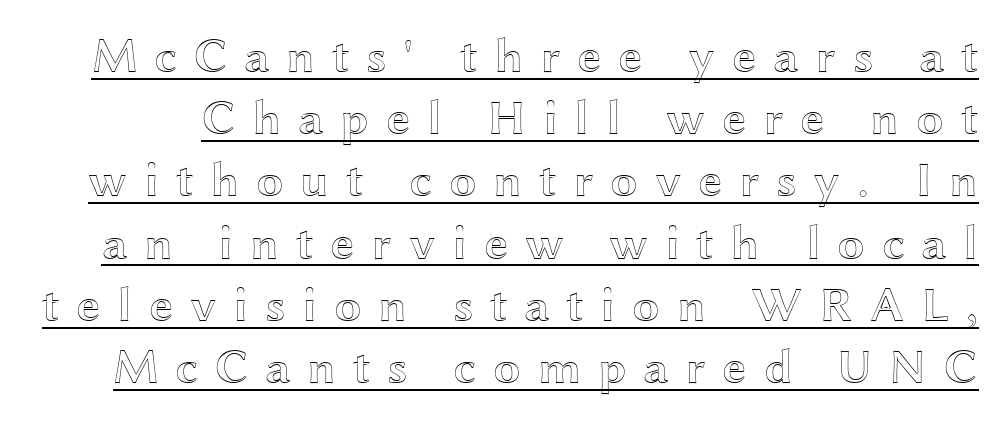
Q: Is the text italic (slanted)? A: No, it is upright.
Q: Is the text underlined? A: Yes.
Q: Is the spacing between letters normal or unusually wide? A: Unusually wide.
Q: Is the spacing between lines tight, normal or loose? A: Normal.
Q: Width (condensed, normal, or wide)? A: Wide.
Q: x-height? A: Medium.
Q: Monospaced? A: No.
